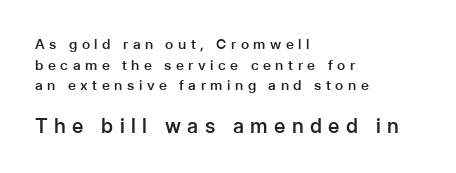
The image shows 20 px text type, upright; set left-aligned, normal line spacing (1.47x), unusually wide letter spacing (+0.32 em), not underlined; the second (bottom) block is 1.43x larger.
